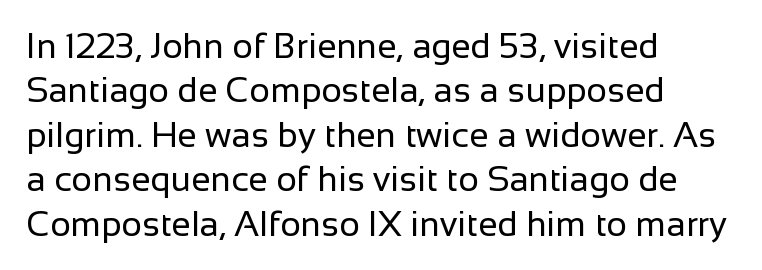
{"serif": "no", "italic": "no", "bold": "no", "weight": "regular", "width": "normal", "stroke_contrast": "low", "x_height": "medium", "monospaced": "no", "underline": "no", "align": "left", "line_spacing": "normal", "line_spacing_ratio": 1.27, "letter_spacing": "normal", "letter_spacing_em": 0.0, "glyph_px": 35}
